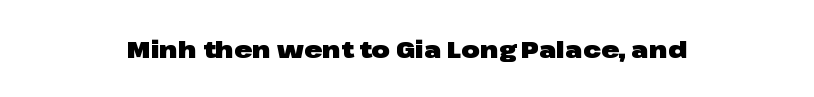
The image shows 24 px bold type, upright; set centered, normal letter spacing, not underlined.
